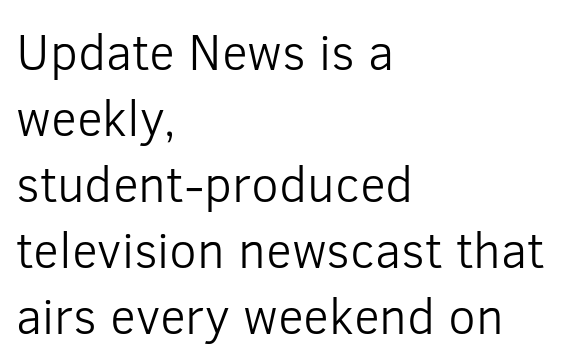
{"serif": "no", "italic": "no", "bold": "no", "weight": "light", "width": "normal", "stroke_contrast": "low", "x_height": "medium", "monospaced": "no", "underline": "no", "align": "left", "line_spacing": "normal", "line_spacing_ratio": 1.32, "letter_spacing": "normal", "letter_spacing_em": 0.0, "glyph_px": 50}
